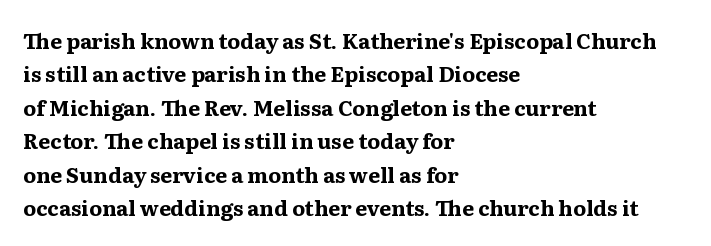
The image shows 21 px bold type, upright; set left-aligned, normal line spacing (1.59x), normal letter spacing, not underlined.
